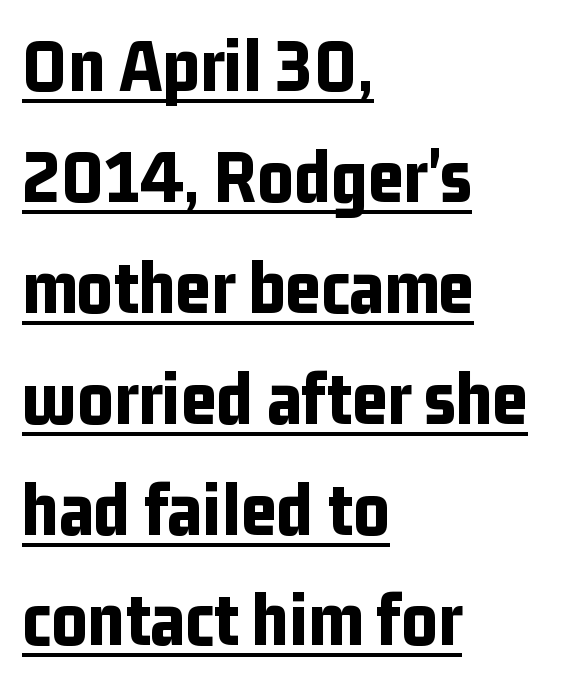
The image shows 77 px bold, condensed sans-serif type, upright; set left-aligned, normal line spacing (1.44x), normal letter spacing, underlined; low stroke contrast and a medium x-height.
